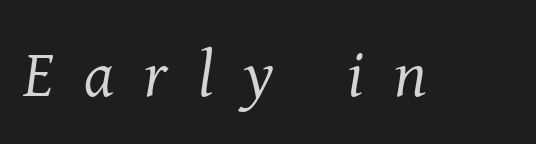
{"serif": "yes", "italic": "yes", "lean": "right", "slant_degrees": 8, "bold": "no", "weight": "regular", "width": "normal", "stroke_contrast": "medium", "x_height": "medium", "monospaced": "no", "underline": "no", "letter_spacing": "wide", "letter_spacing_em": 0.46, "glyph_px": 66}
